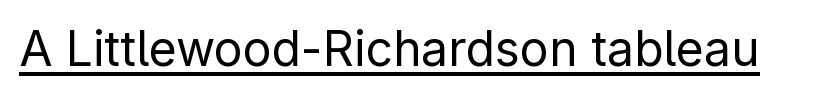
The image shows 48 px regular-weight sans-serif type, upright; set normal letter spacing, underlined; low stroke contrast and a medium x-height.
